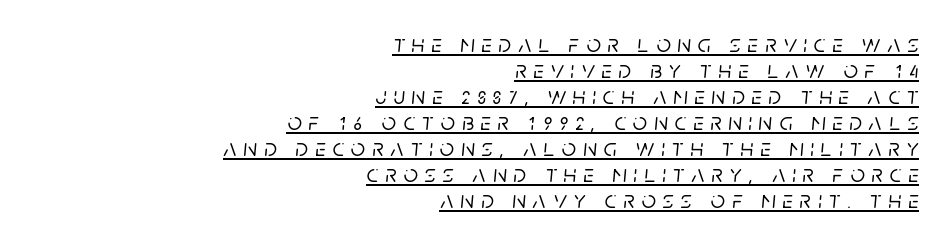
Q: Is the text italic (slanted)? A: Yes, it leans right by about 5 degrees.
Q: Is the text underlined? A: Yes.
Q: How is the paragraph aligned? A: Right-aligned.
Q: Is the spacing between letters normal or unusually wide? A: Unusually wide.
Q: Is the spacing between lines tight, normal or loose? A: Tight.
